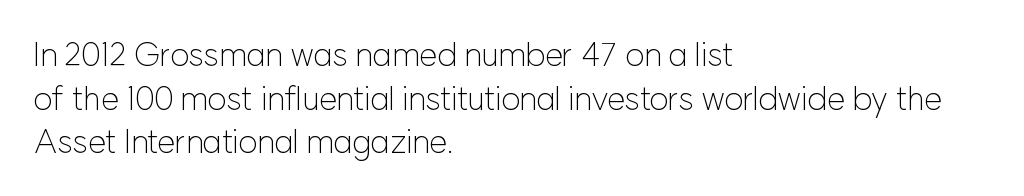
The image shows 33 px light sans-serif type, upright; set left-aligned, normal line spacing (1.32x), normal letter spacing, not underlined; low stroke contrast and a medium x-height.
